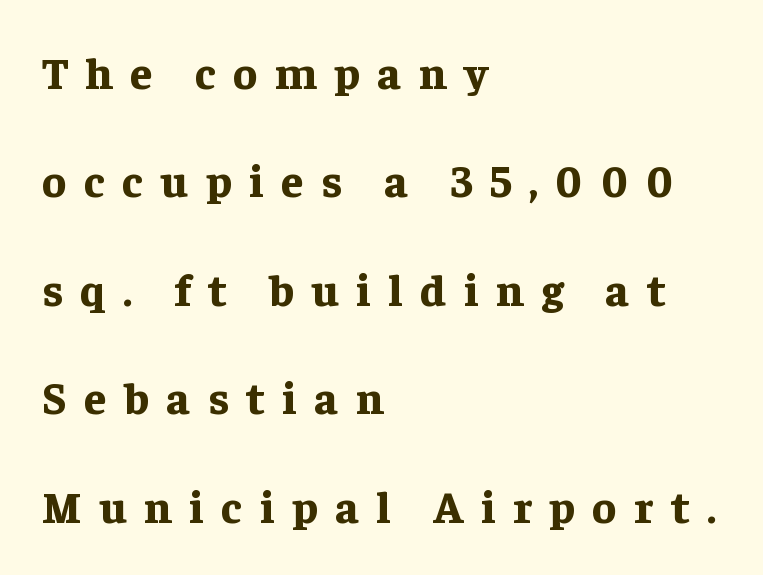
A great deal of white space separates one row of letters from the next. Look at the bottom of the vertical strokes: they flare into serifs here. The sample has been set heavy, in full bold. Bare-footed words on every line.
